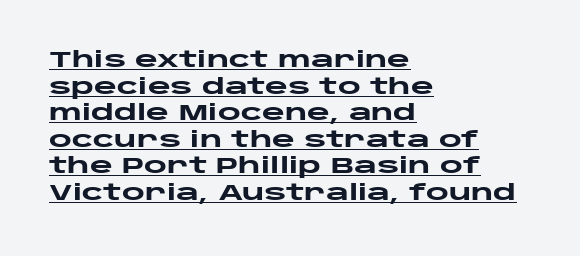
Q: Is the text bold? A: Yes.
Q: Is the text italic (slanted)? A: No, it is upright.
Q: Is the text underlined? A: Yes.
Q: How is the paragraph aligned? A: Left-aligned.
Q: Is the spacing between letters normal or unusually wide? A: Normal.
